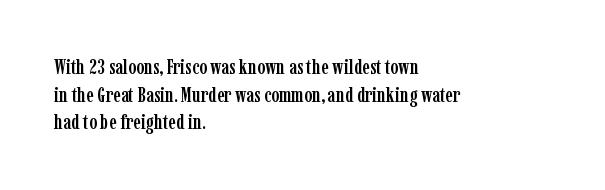
The image shows 21 px text type, upright; set left-aligned, normal line spacing (1.31x), normal letter spacing, not underlined.
